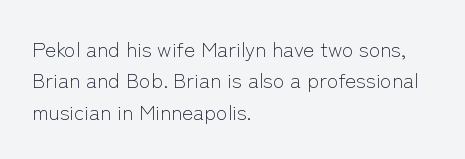
{"italic": "no", "bold": "no", "underline": "no", "align": "left", "line_spacing": "normal", "line_spacing_ratio": 1.49, "letter_spacing": "normal", "letter_spacing_em": 0.0, "glyph_px": 21}
